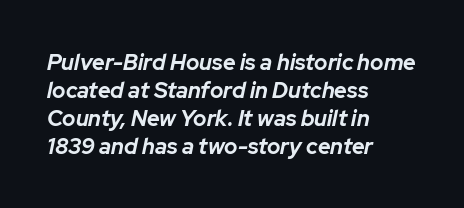
Q: Is the text bold? A: Yes.
Q: Is the text italic (slanted)? A: Yes, it leans right by about 12 degrees.
Q: Is the text underlined? A: No.
Q: How is the paragraph aligned? A: Left-aligned.
Q: Is the spacing between letters normal or unusually wide? A: Normal.
Q: Is the spacing between lines tight, normal or loose? A: Normal.
